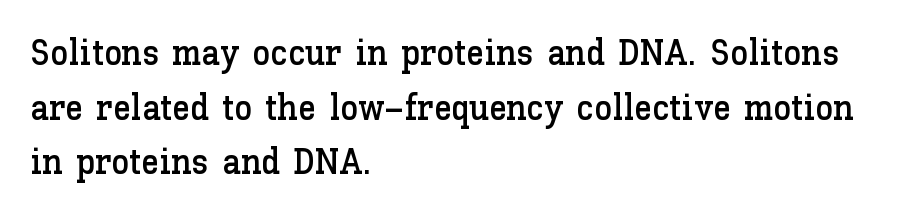
{"italic": "no", "width": "normal", "stroke_contrast": "low", "x_height": "medium", "monospaced": "no", "underline": "no", "align": "left", "line_spacing": "normal", "line_spacing_ratio": 1.52, "letter_spacing": "normal", "letter_spacing_em": 0.0, "glyph_px": 36}
